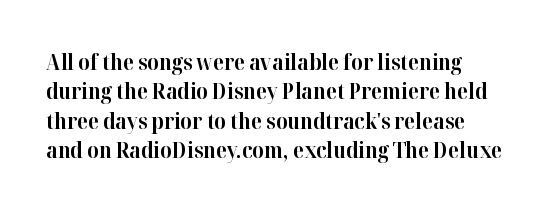
The image shows 22 px bold type, upright; set normal line spacing (1.33x), normal letter spacing, not underlined.
